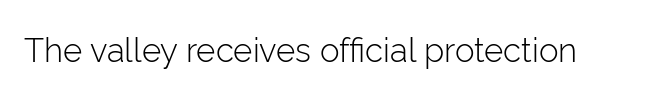
Q: Is the text bold? A: No.
Q: Is the text italic (slanted)? A: No, it is upright.
Q: Is the typeface a serif or a sans-serif typeface? A: Sans-serif.
Q: Is the text underlined? A: No.
Q: Is the spacing between letters normal or unusually wide? A: Normal.
Q: Width (condensed, normal, or wide)? A: Normal.
Q: Stroke contrast? A: Low.
Q: x-height? A: Medium.
Q: Monospaced? A: No.
